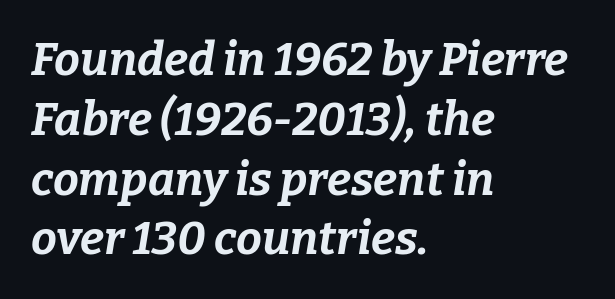
The image shows 46 px bold type, italic (leaning right); set left-aligned, normal line spacing (1.3x), normal letter spacing, not underlined; low stroke contrast and a medium x-height.
